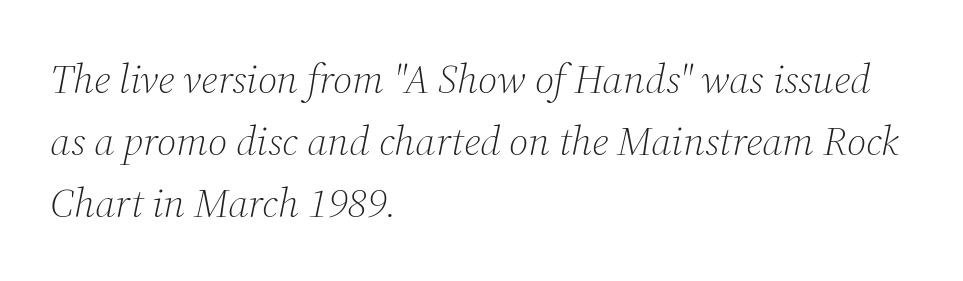
Q: Is the text bold? A: No.
Q: Is the text italic (slanted)? A: Yes, it leans right by about 12 degrees.
Q: Is the typeface a serif or a sans-serif typeface? A: Serif.
Q: Is the text underlined? A: No.
Q: How is the paragraph aligned? A: Left-aligned.
Q: Is the spacing between letters normal or unusually wide? A: Normal.
Q: Is the spacing between lines tight, normal or loose? A: Normal.
Q: Width (condensed, normal, or wide)? A: Normal.
Q: Stroke contrast? A: Medium.
Q: x-height? A: Medium.
Q: Monospaced? A: No.
